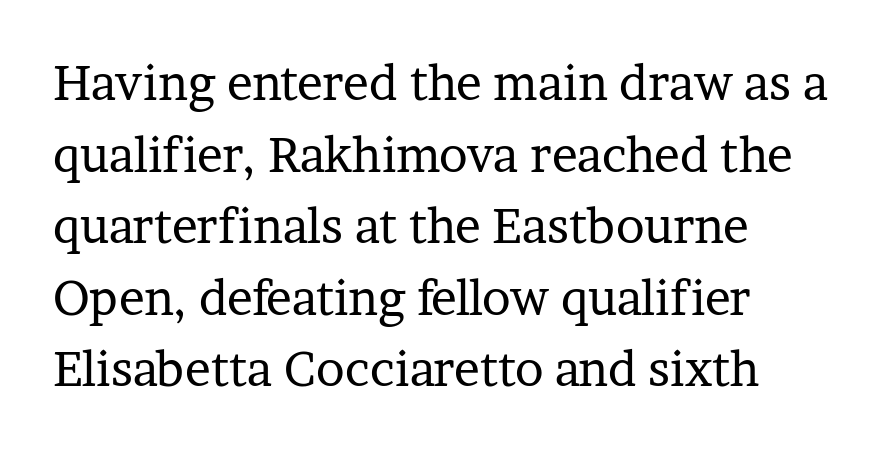
In terms of letterspacing, this is plain default setting. The ragged edge is on the right, which tells us the setting is flush left. Baseline-to-baseline distance is the conventional proportion of letter height. In terms of letterform style, serifs are clearly present. The foot of each line stays bare and open. Vertical strokes here are truly vertical.
